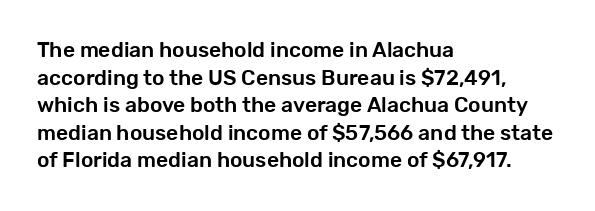
The image shows 21 px text type, upright; set left-aligned, normal line spacing (1.31x), normal letter spacing, not underlined.
